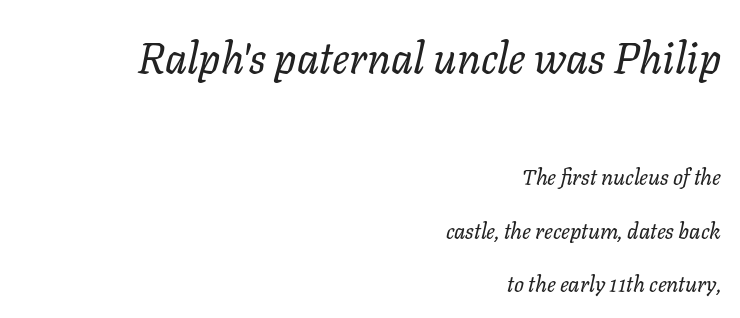
The image shows 43 px regular-weight type, italic (leaning right); set right-aligned, loose line spacing (2.42x), normal letter spacing, not underlined; the first (top) block is 1.95x larger; low stroke contrast and a medium x-height.
